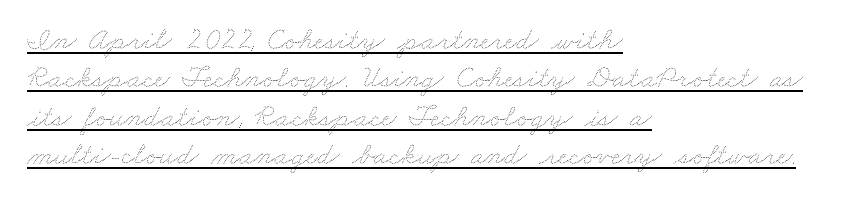
Q: Is the text bold? A: No.
Q: Is the text underlined? A: Yes.
Q: How is the paragraph aligned? A: Left-aligned.
Q: Is the spacing between letters normal or unusually wide? A: Normal.
Q: Width (condensed, normal, or wide)? A: Wide.
Q: Stroke contrast? A: Medium.
Q: x-height? A: Small.
Q: Monospaced? A: No.
